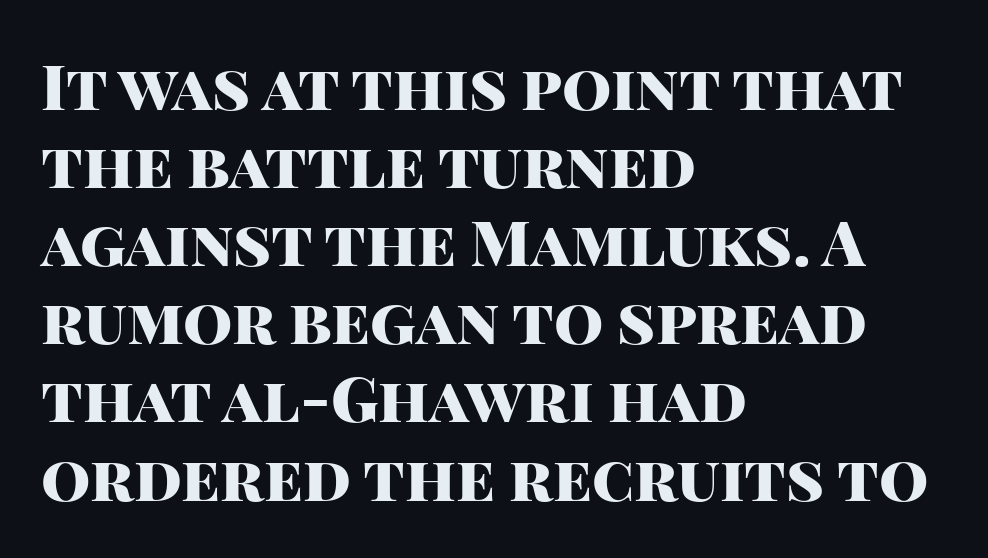
Q: Is the text bold? A: Yes.
Q: Is the text italic (slanted)? A: No, it is upright.
Q: Is the typeface a serif or a sans-serif typeface? A: Sans-serif.
Q: Is the text underlined? A: No.
Q: How is the paragraph aligned? A: Left-aligned.
Q: Is the spacing between letters normal or unusually wide? A: Normal.
Q: Width (condensed, normal, or wide)? A: Normal.
Q: Stroke contrast? A: High.
Q: x-height? A: Large.
Q: Monospaced? A: No.
